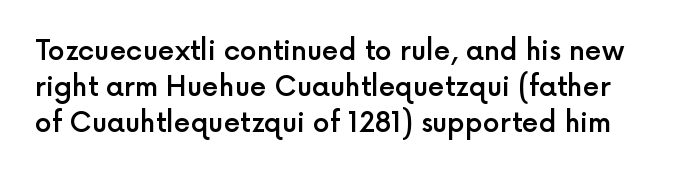
{"italic": "no", "bold": "semi", "underline": "no", "line_spacing": "normal", "line_spacing_ratio": 1.34, "letter_spacing": "normal", "letter_spacing_em": 0.0, "glyph_px": 27}
